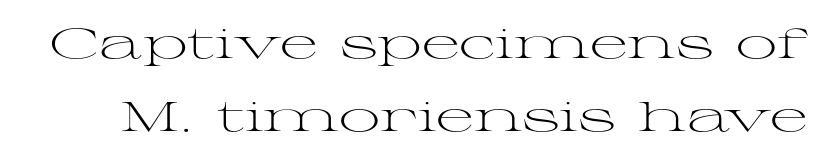
The image shows 41 px light, wide serif type, upright; set line spacing 1.79x, normal letter spacing, not underlined; medium stroke contrast and a medium x-height.
